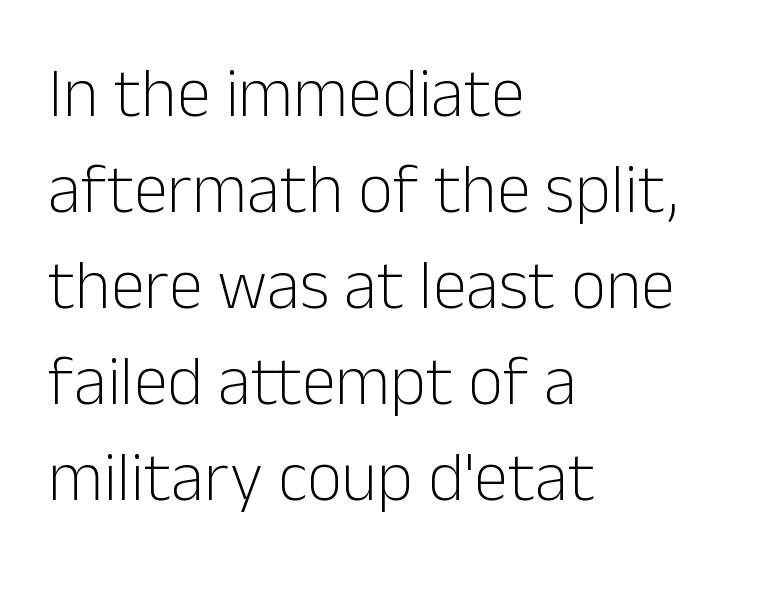
Q: Is the text bold? A: No.
Q: Is the text italic (slanted)? A: No, it is upright.
Q: Is the typeface a serif or a sans-serif typeface? A: Sans-serif.
Q: Is the text underlined? A: No.
Q: How is the paragraph aligned? A: Left-aligned.
Q: Is the spacing between letters normal or unusually wide? A: Normal.
Q: Is the spacing between lines tight, normal or loose? A: Normal.
Q: Width (condensed, normal, or wide)? A: Normal.
Q: Stroke contrast? A: Low.
Q: x-height? A: Medium.
Q: Monospaced? A: No.
